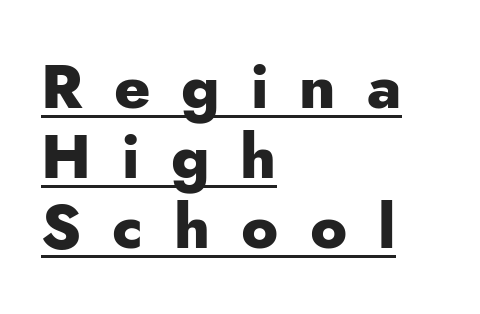
Q: Is the text bold? A: Yes.
Q: Is the text italic (slanted)? A: No, it is upright.
Q: Is the typeface a serif or a sans-serif typeface? A: Sans-serif.
Q: Is the text underlined? A: Yes.
Q: How is the paragraph aligned? A: Left-aligned.
Q: Is the spacing between letters normal or unusually wide? A: Unusually wide.
Q: Is the spacing between lines tight, normal or loose? A: Tight.
Q: Width (condensed, normal, or wide)? A: Normal.
Q: Stroke contrast? A: Low.
Q: x-height? A: Small.
Q: Monospaced? A: No.
